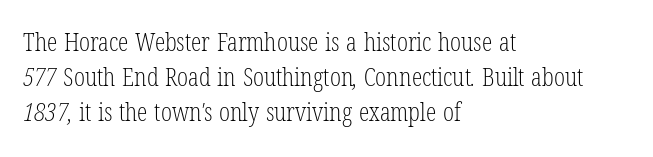
The gap between lines stays unmarked. Words appear dense and cohesive because spacing is normal. Is there much room between lines? A standard amount, neither cramped nor airy. The rag falls on the right side of this text block. Vertical stems look standard width or narrower in stroke.
